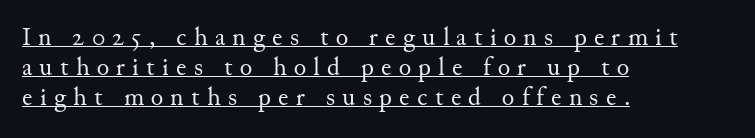
The image shows 26 px text type, upright; set left-aligned, tight line spacing (1.15x), unusually wide letter spacing (+0.28 em), underlined.
